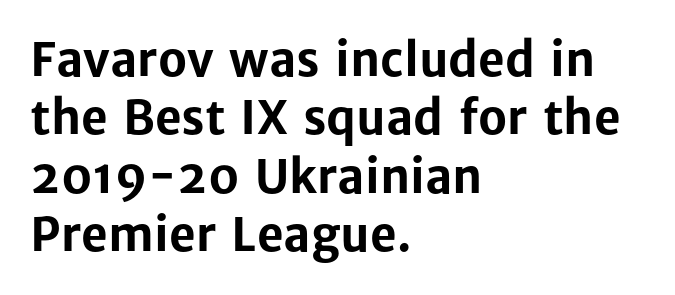
Think of a printed novel: that variable character pitch is what you see here. It's the straight-up-and-down kind of type. The designer left line spacing at the default. Left-aligned paragraph, ragged on the right. The letters are bold, with thick, heavy strokes. The font family rendered here belongs to the sans-serif group.
